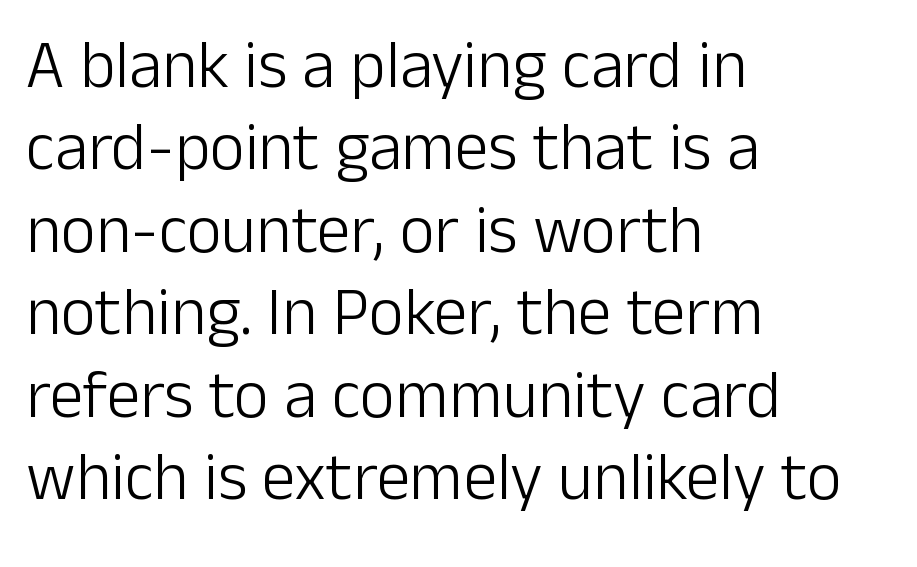
Q: Is the text bold? A: No.
Q: Is the text italic (slanted)? A: No, it is upright.
Q: Is the typeface a serif or a sans-serif typeface? A: Sans-serif.
Q: Is the text underlined? A: No.
Q: How is the paragraph aligned? A: Left-aligned.
Q: Is the spacing between letters normal or unusually wide? A: Normal.
Q: Width (condensed, normal, or wide)? A: Normal.
Q: Stroke contrast? A: Low.
Q: x-height? A: Medium.
Q: Monospaced? A: No.
